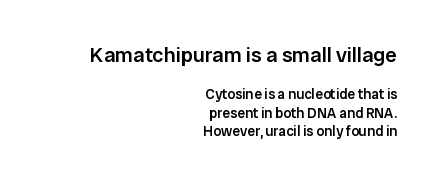
{"italic": "no", "bold": "semi", "underline": "no", "align": "right", "line_spacing": "normal", "line_spacing_ratio": 1.31, "letter_spacing": "normal", "letter_spacing_em": 0.0, "larger_block": "first", "size_ratio": 1.5, "glyph_px": 21}
